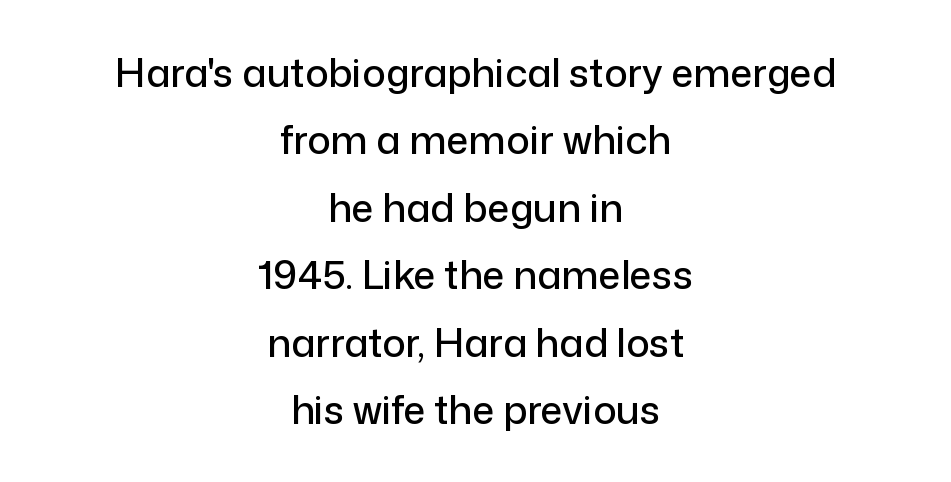
You can tell it's not italic because the verticals are truly vertical. The typeface chosen for these lines omits serifs. The specimen omits any rule beneath the text block's lines. Think of a printed novel: that variable character pitch is what you see here.
